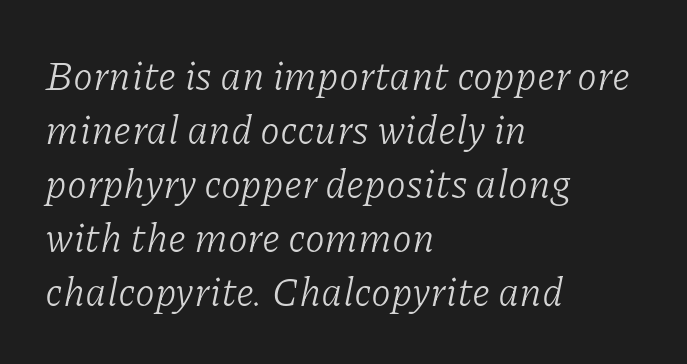
The image shows 40 px light serif type, italic (leaning right); set left-aligned, normal line spacing (1.35x), normal letter spacing, not underlined; low stroke contrast and a medium x-height.
